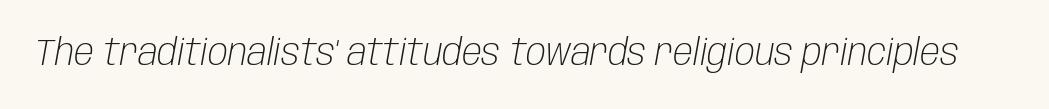
{"italic": "yes", "lean": "right", "slant_degrees": 10, "bold": "no", "weight": "light", "width": "condensed", "stroke_contrast": "low", "x_height": "large", "monospaced": "no", "underline": "no", "letter_spacing": "normal", "letter_spacing_em": 0.0, "glyph_px": 37}
